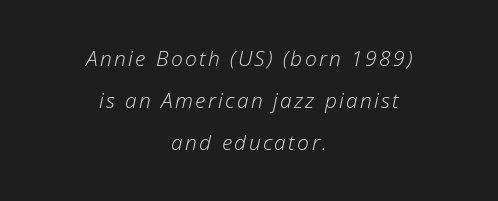
{"italic": "yes", "lean": "right", "slant_degrees": 12, "bold": "no", "underline": "no", "align": "center", "line_spacing": "loose", "line_spacing_ratio": 2.01, "glyph_px": 21}
